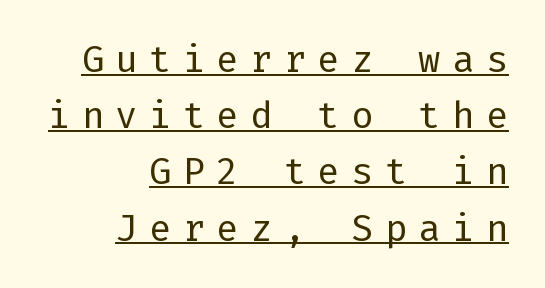
Q: Is the text bold? A: No.
Q: Is the text italic (slanted)? A: No, it is upright.
Q: Is the typeface a serif or a sans-serif typeface? A: Sans-serif.
Q: Is the text underlined? A: Yes.
Q: How is the paragraph aligned? A: Right-aligned.
Q: Is the spacing between letters normal or unusually wide? A: Unusually wide.
Q: Is the spacing between lines tight, normal or loose? A: Normal.
Q: Width (condensed, normal, or wide)? A: Normal.
Q: Stroke contrast? A: Low.
Q: x-height? A: Medium.
